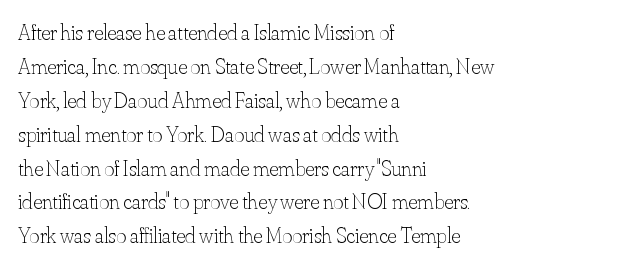
The image shows 22 px text type, upright; set left-aligned, normal line spacing (1.54x), normal letter spacing, not underlined.
